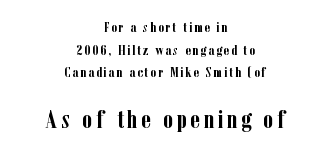
The image shows 25 px bold type, upright; set centered, normal line spacing (1.61x), not underlined; the second (bottom) block is 1.79x larger.
